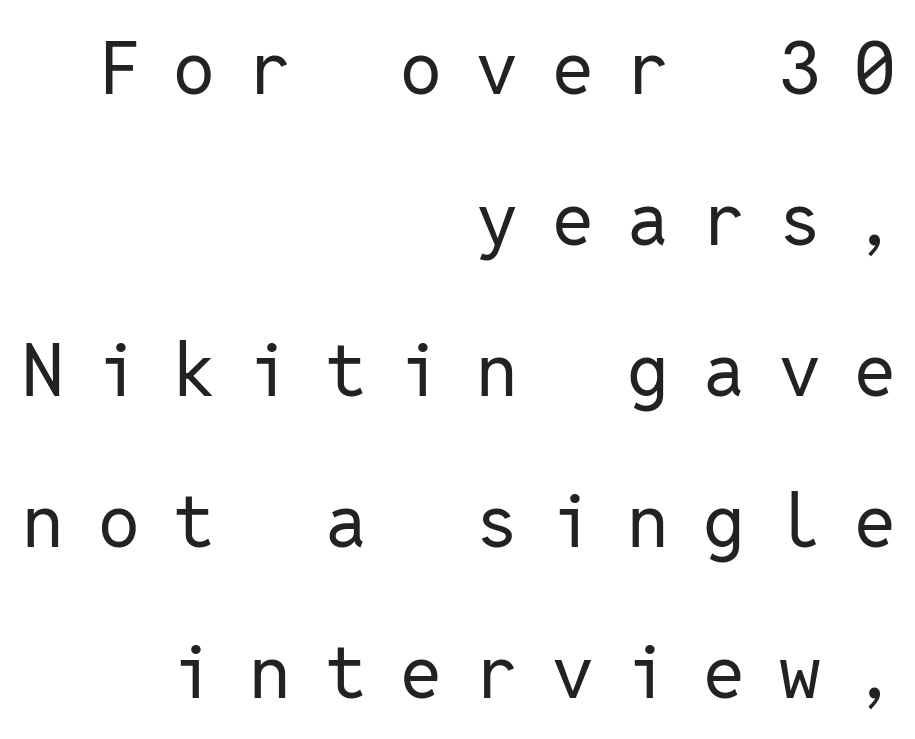
The image shows 74 px regular-weight sans-serif type, upright, monospaced; set right-aligned, loose line spacing (2.04x), unusually wide letter spacing (+0.46 em), not underlined; low stroke contrast and a medium x-height.
